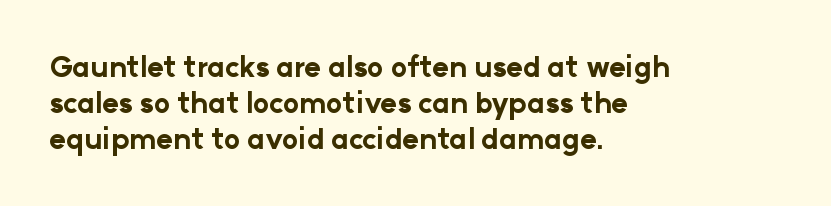
{"serif": "no", "italic": "no", "bold": "yes", "weight": "bold", "width": "normal", "stroke_contrast": "low", "x_height": "medium", "monospaced": "no", "underline": "no", "align": "left", "line_spacing": "normal", "line_spacing_ratio": 1.28, "letter_spacing": "normal", "letter_spacing_em": 0.0, "glyph_px": 28}
